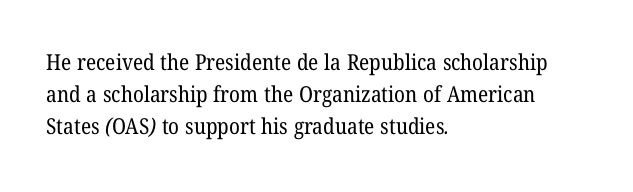
The image shows 22 px text type; set left-aligned, normal line spacing (1.46x), normal letter spacing, not underlined.
